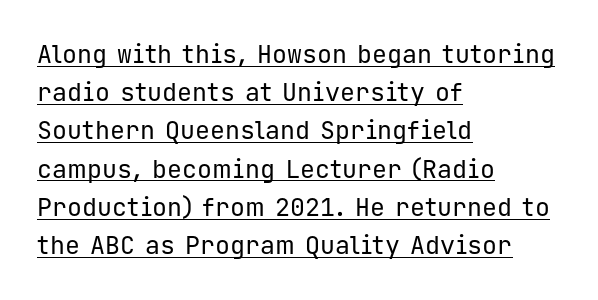
{"italic": "no", "bold": "no", "underline": "yes", "align": "left", "line_spacing": "normal", "line_spacing_ratio": 1.53, "letter_spacing": "normal", "letter_spacing_em": 0.0, "glyph_px": 25}
